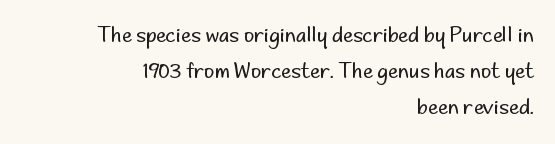
The image shows 20 px text type, upright; set right-aligned, line spacing 1.79x, normal letter spacing, not underlined.
